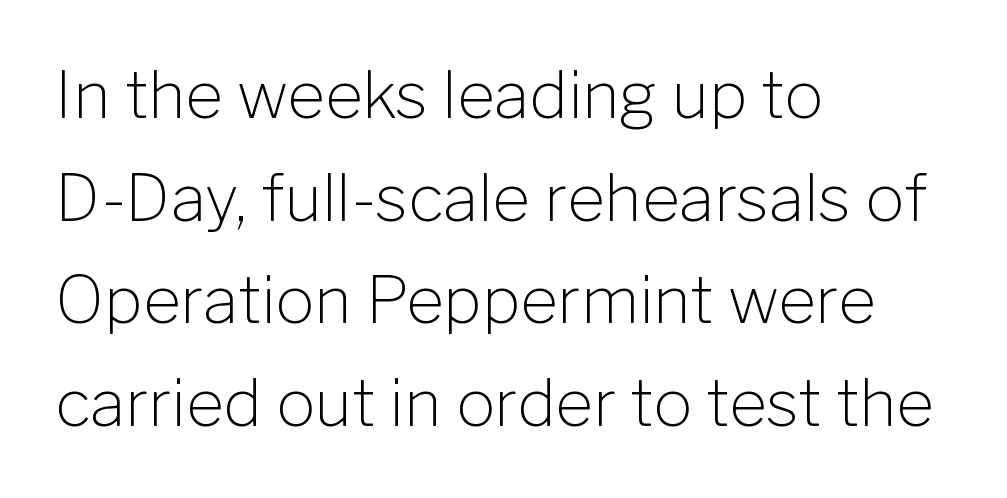
{"serif": "no", "italic": "no", "bold": "no", "weight": "light", "width": "normal", "stroke_contrast": "low", "x_height": "medium", "monospaced": "no", "underline": "no", "align": "left", "line_spacing": "normal", "line_spacing_ratio": 1.58, "letter_spacing": "normal", "letter_spacing_em": 0.0, "glyph_px": 65}
